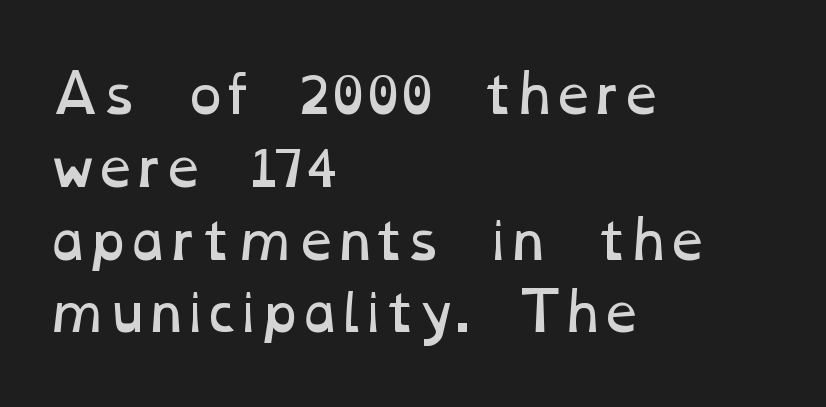
Q: Is the text bold? A: No.
Q: Is the text underlined? A: No.
Q: How is the paragraph aligned? A: Left-aligned.
Q: Is the spacing between letters normal or unusually wide? A: Normal.
Q: Is the spacing between lines tight, normal or loose? A: Normal.
Q: Width (condensed, normal, or wide)? A: Wide.
Q: Stroke contrast? A: Low.
Q: x-height? A: Medium.
Q: Monospaced? A: No.
